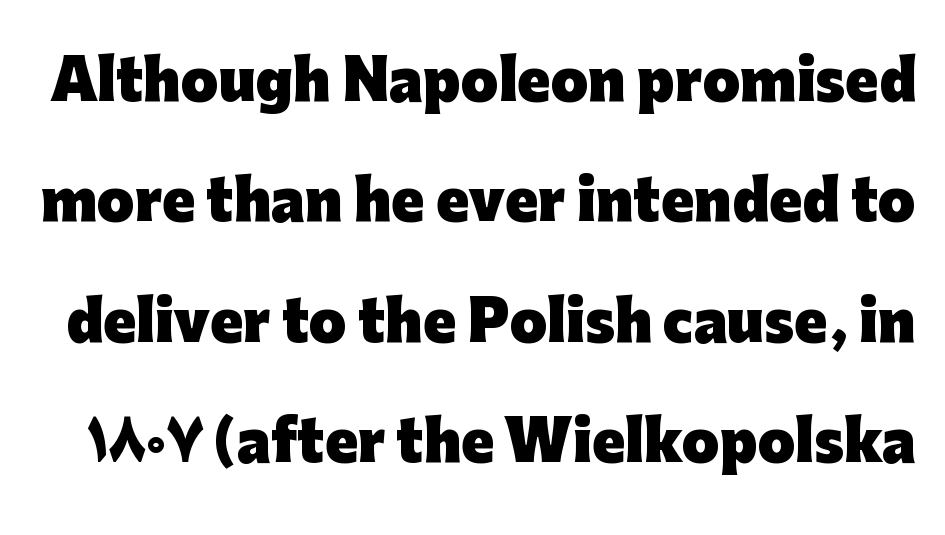
These words are printed bold, with thick strokes throughout. Spacing between characters is what you'd get straight out of the box. This block would shrink considerably if given ordinary leading; it's expanded now. I'd call this a sans setting — the letters go barefoot. These lines are rendered in a variable-pitch font. Posture: straight, roman, zero tilt.
